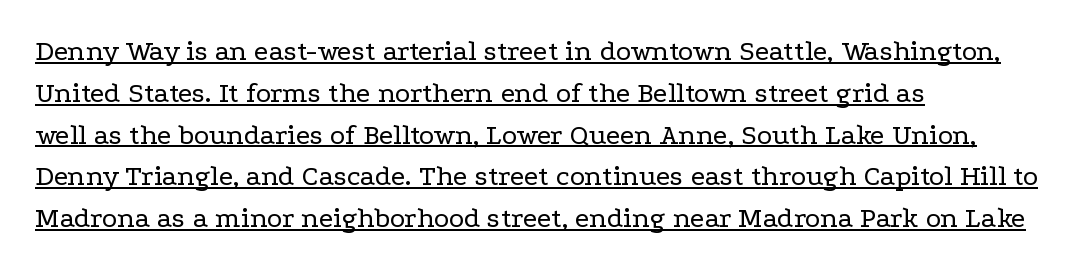
The image shows 29 px regular-weight, wide serif type, upright; set left-aligned, normal line spacing (1.44x), normal letter spacing, underlined; low stroke contrast and a medium x-height.
